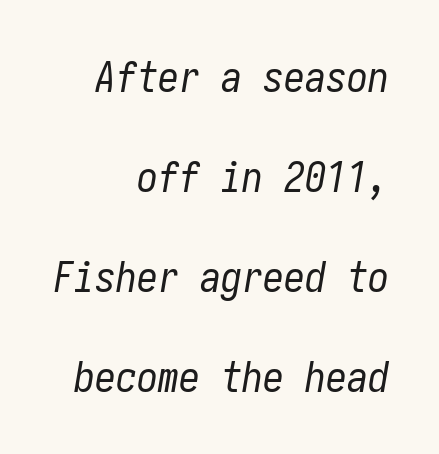
The image shows 42 px regular-weight, condensed type, italic (leaning right); set right-aligned, loose line spacing (2.38x), normal letter spacing, not underlined; low stroke contrast and a medium x-height.
